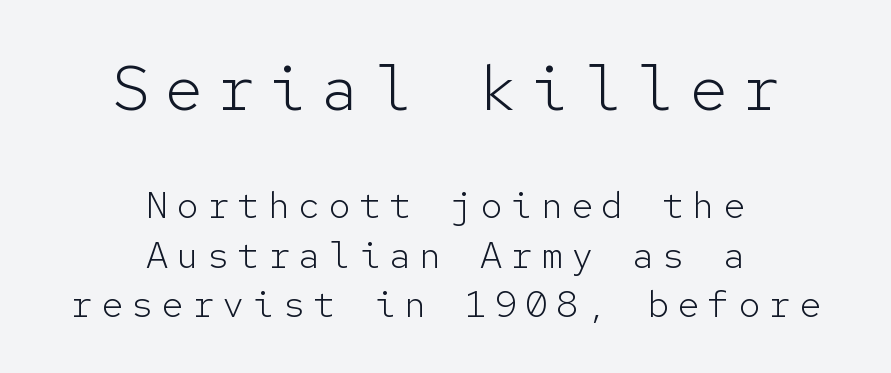
Q: Is the text bold? A: No.
Q: Is the text italic (slanted)? A: No, it is upright.
Q: Is the typeface a serif or a sans-serif typeface? A: Sans-serif.
Q: Is the text underlined? A: No.
Q: How is the paragraph aligned? A: Centered.
Q: Is the spacing between letters normal or unusually wide? A: Unusually wide.
Q: Is the spacing between lines tight, normal or loose? A: Normal.
Q: Which block of text is set in a larger size, the first (top) or the second (bottom)? A: The first (top) one.
Q: Width (condensed, normal, or wide)? A: Normal.
Q: Stroke contrast? A: Low.
Q: x-height? A: Medium.
Q: Monospaced? A: Yes.
